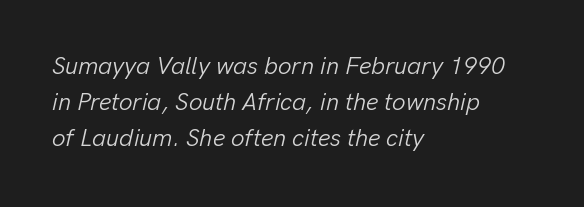
Reading down the block, your eye returns to a fixed left position each line. Stems here are at most as thick as an everyday book face. Does extra space separate the letters? No, they use regular spacing. Italic? Definitely — the glyphs are oblique. Rule under the text: the space is simply empty.
